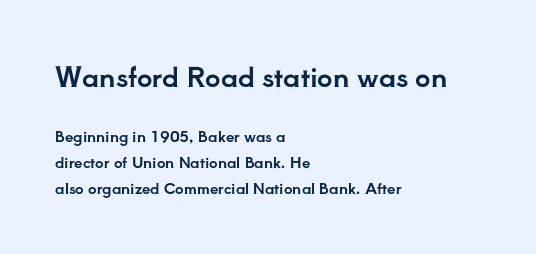
The image shows 27 px text type, upright; set left-aligned, line spacing 1.74x, normal letter spacing, not underlined; the first (top) block is 1.8x larger.
